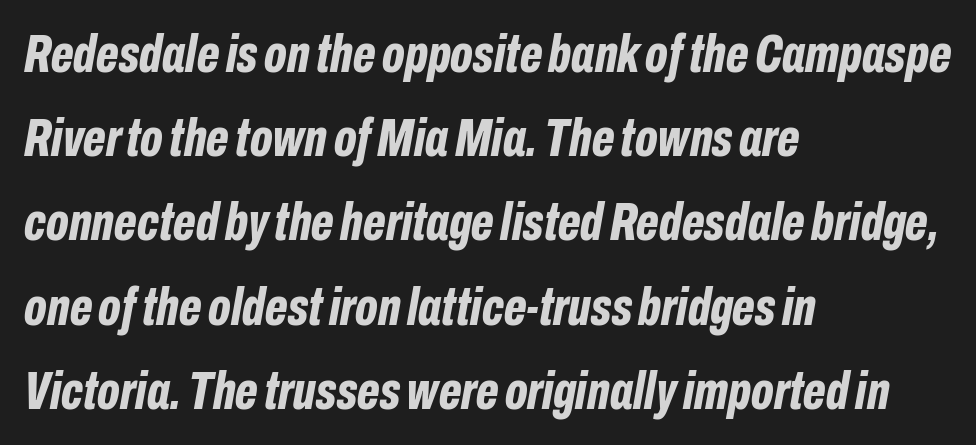
{"italic": "yes", "lean": "right", "slant_degrees": 10, "bold": "yes", "weight": "bold", "width": "condensed", "stroke_contrast": "low", "x_height": "medium", "monospaced": "no", "underline": "no", "align": "left", "line_spacing": "normal", "line_spacing_ratio": 1.56, "letter_spacing": "normal", "letter_spacing_em": 0.0, "glyph_px": 54}
